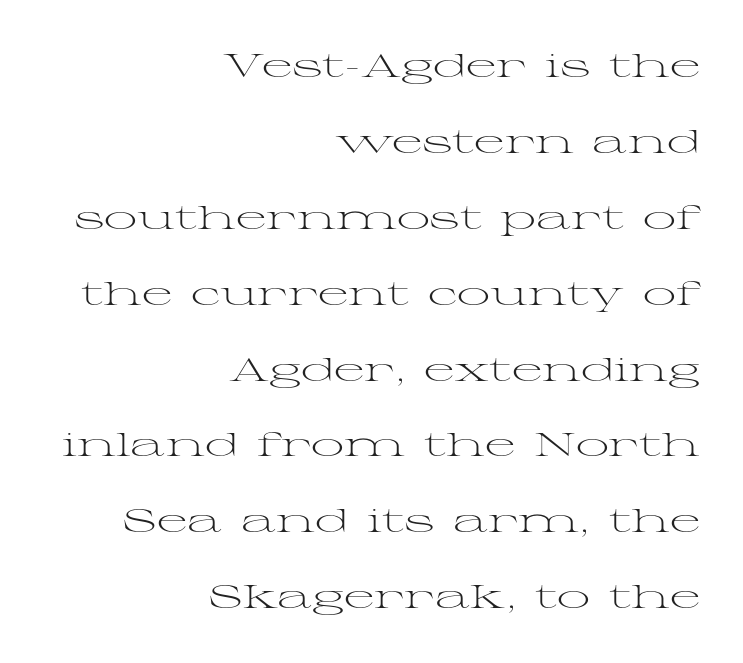
Words float on clear page, feet unadorned. Does the type have serifs? Yes, each stem ends in a small foot. Tall strokes in this sample are plumb rather than angled. The gaps between neighbouring characters are ordinary and unremarkable. You could not count columns in this text — the font is proportionally spaced.
